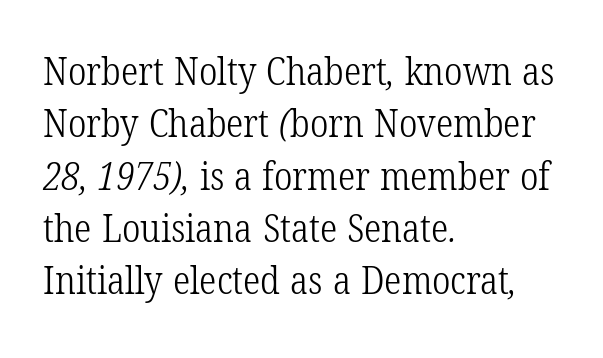
The image shows 39 px light, condensed serif type; set left-aligned, normal line spacing (1.34x), normal letter spacing, not underlined; low stroke contrast and a medium x-height.
